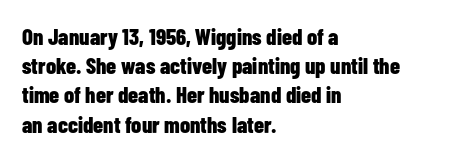
{"italic": "no", "bold": "yes", "underline": "no", "align": "left", "line_spacing": "normal", "line_spacing_ratio": 1.27, "letter_spacing": "normal", "letter_spacing_em": 0.0, "glyph_px": 23}
